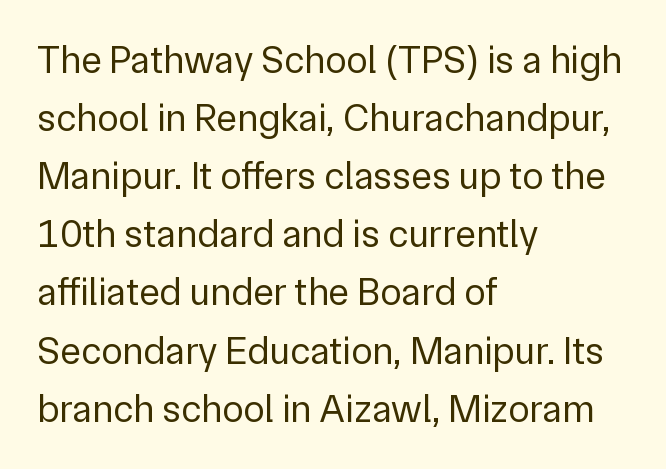
Q: Is the text bold? A: No.
Q: Is the text italic (slanted)? A: No, it is upright.
Q: Is the typeface a serif or a sans-serif typeface? A: Sans-serif.
Q: Is the text underlined? A: No.
Q: How is the paragraph aligned? A: Left-aligned.
Q: Is the spacing between letters normal or unusually wide? A: Normal.
Q: Is the spacing between lines tight, normal or loose? A: Normal.
Q: Width (condensed, normal, or wide)? A: Normal.
Q: Stroke contrast? A: Low.
Q: x-height? A: Medium.
Q: Monospaced? A: No.
